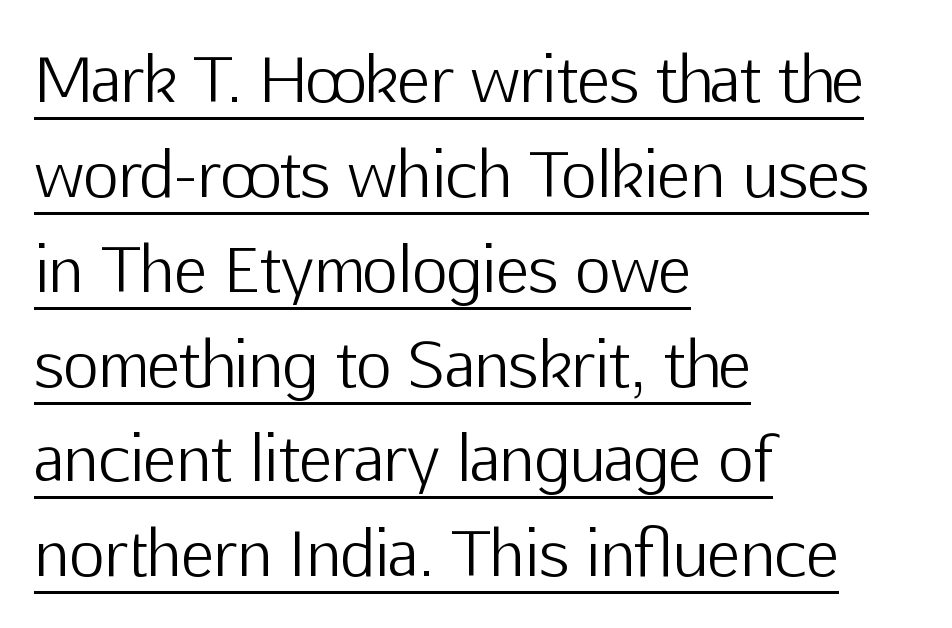
{"serif": "no", "italic": "no", "bold": "no", "weight": "light", "width": "normal", "stroke_contrast": "low", "x_height": "medium", "monospaced": "no", "underline": "yes", "align": "left", "line_spacing": "normal", "line_spacing_ratio": 1.53, "letter_spacing": "normal", "letter_spacing_em": 0.0, "glyph_px": 62}
